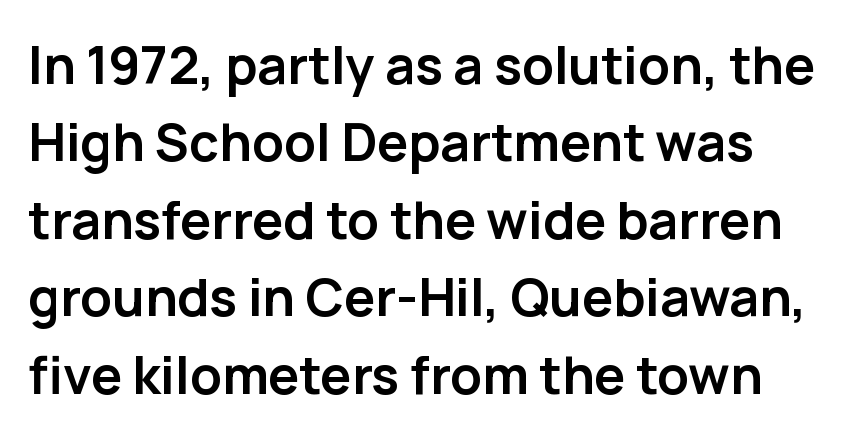
{"serif": "no", "italic": "no", "bold": "yes", "weight": "semibold", "width": "normal", "stroke_contrast": "low", "x_height": "medium", "monospaced": "no", "underline": "no", "line_spacing": "normal", "line_spacing_ratio": 1.49, "letter_spacing": "normal", "letter_spacing_em": 0.0, "glyph_px": 52}
